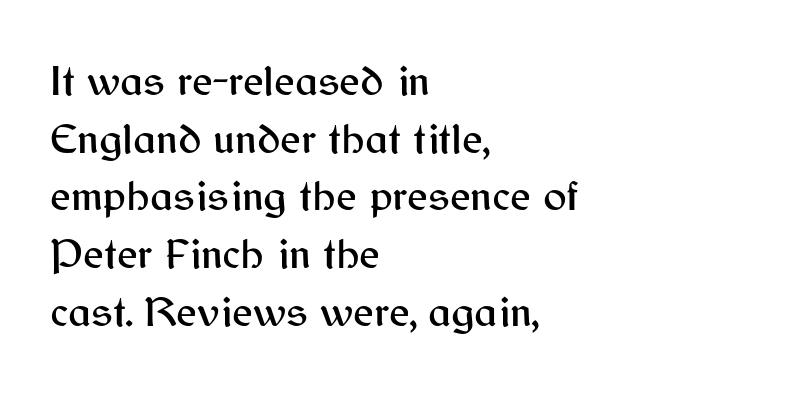
{"serif": "no", "italic": "no", "width": "normal", "stroke_contrast": "medium", "x_height": "medium", "monospaced": "no", "underline": "no", "align": "left", "line_spacing": "normal", "line_spacing_ratio": 1.31, "letter_spacing": "normal", "letter_spacing_em": 0.0, "glyph_px": 44}
